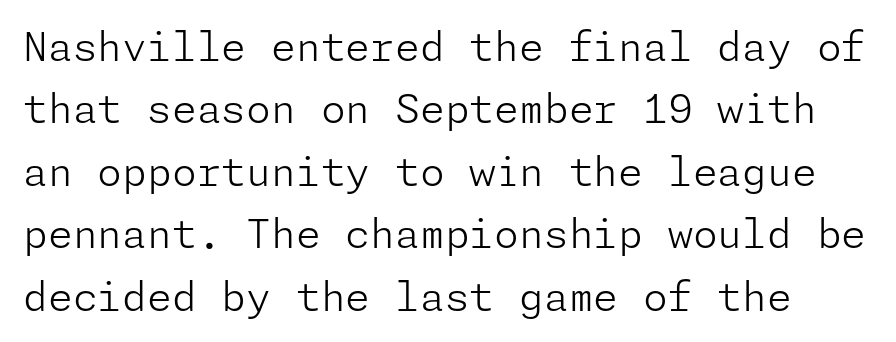
The image shows 40 px light sans-serif type, upright; set normal line spacing (1.56x), normal letter spacing, not underlined; low stroke contrast and a medium x-height.
